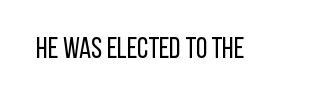
The image shows 29 px regular-weight, condensed sans-serif type, upright; set normal letter spacing, not underlined; low stroke contrast and a large x-height.
